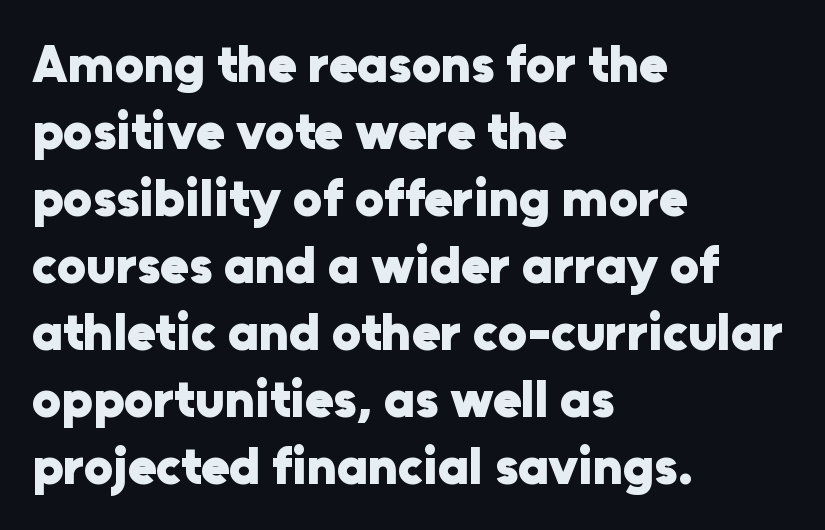
The image shows 52 px heavy sans-serif type, upright; set left-aligned, normal line spacing (1.29x), normal letter spacing, not underlined; low stroke contrast and a medium x-height.
